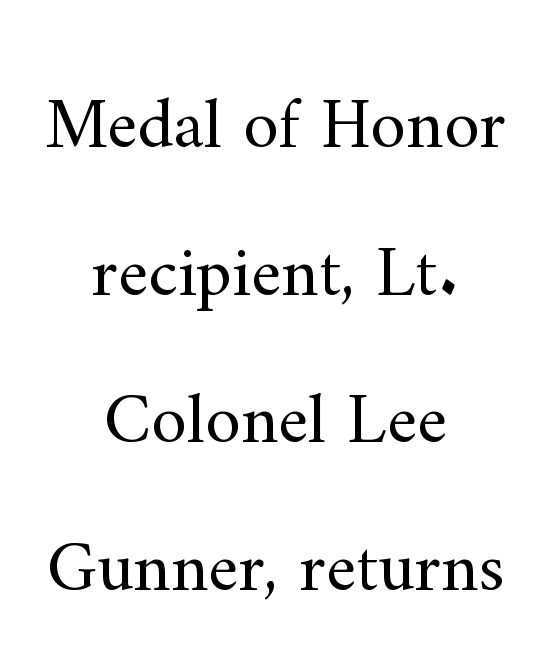
{"serif": "yes", "italic": "no", "bold": "no", "weight": "regular", "width": "normal", "stroke_contrast": "medium", "x_height": "small", "monospaced": "no", "underline": "no", "align": "center", "line_spacing": "loose", "line_spacing_ratio": 2.05, "letter_spacing": "normal", "letter_spacing_em": 0.0, "glyph_px": 72}
